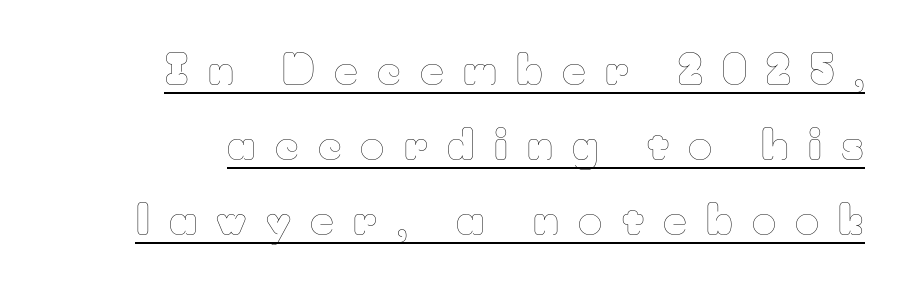
Q: Is the text bold? A: No.
Q: Is the text italic (slanted)? A: No, it is upright.
Q: Is the text underlined? A: Yes.
Q: How is the paragraph aligned? A: Right-aligned.
Q: Is the spacing between letters normal or unusually wide? A: Unusually wide.
Q: Width (condensed, normal, or wide)? A: Normal.
Q: Stroke contrast? A: Low.
Q: x-height? A: Small.
Q: Monospaced? A: No.
